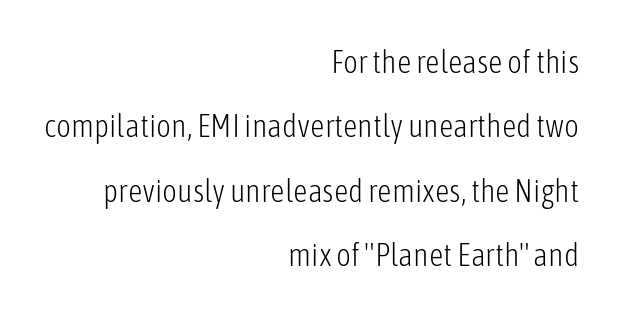
Q: Is the text bold? A: No.
Q: Is the text italic (slanted)? A: No, it is upright.
Q: Is the typeface a serif or a sans-serif typeface? A: Sans-serif.
Q: Is the text underlined? A: No.
Q: How is the paragraph aligned? A: Right-aligned.
Q: Is the spacing between letters normal or unusually wide? A: Normal.
Q: Is the spacing between lines tight, normal or loose? A: Loose.
Q: Width (condensed, normal, or wide)? A: Condensed.
Q: Stroke contrast? A: Low.
Q: x-height? A: Medium.
Q: Monospaced? A: No.
